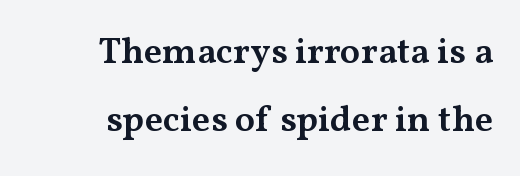
{"serif": "yes", "italic": "no", "bold": "semi", "weight": "semibold", "width": "wide", "stroke_contrast": "medium", "x_height": "medium", "monospaced": "no", "underline": "no", "align": "right", "line_spacing_ratio": 1.84, "letter_spacing": "normal", "letter_spacing_em": 0.0, "glyph_px": 37}
